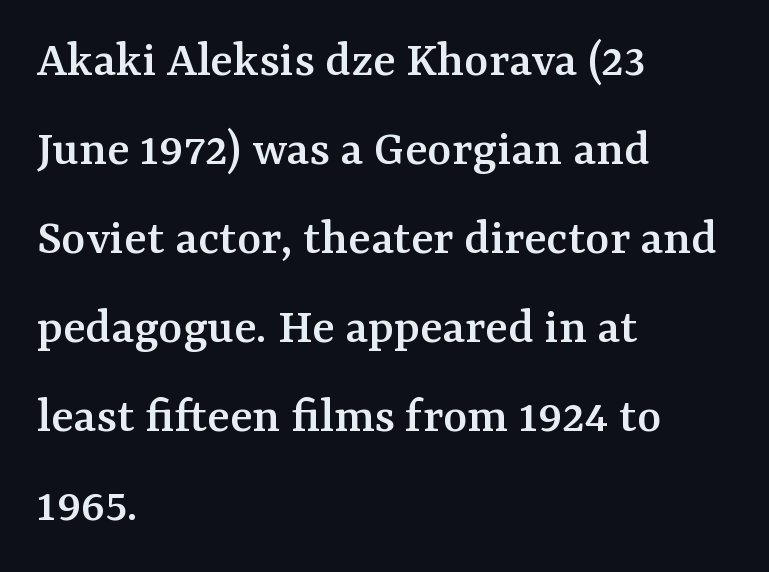
Ordinary non-slanted type is in use. The letters advance in unequal steps, a hallmark of proportional type. Stroke terminals: seriffed. The space beneath each line is pristine and unruled. In terms of letterspacing, this is plain default setting.
